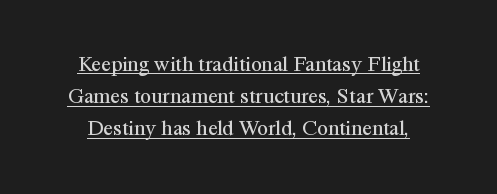
The image shows 22 px text type, upright; set normal line spacing (1.46x), normal letter spacing, underlined.
